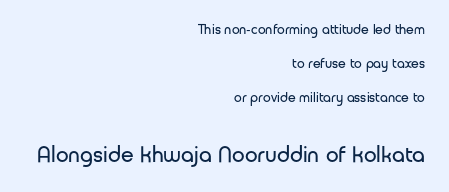
The image shows 23 px text type, upright; set right-aligned, loose line spacing (2.44x), normal letter spacing, not underlined; the second (bottom) block is 1.64x larger.
